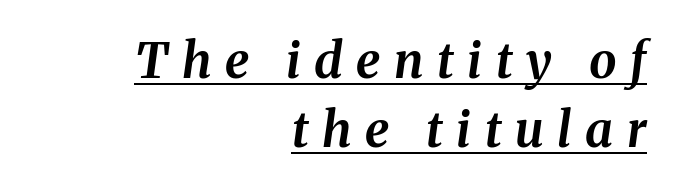
The image shows 49 px bold type, italic (leaning right); set right-aligned, normal line spacing (1.41x), unusually wide letter spacing (+0.28 em), underlined; medium stroke contrast and a medium x-height.
